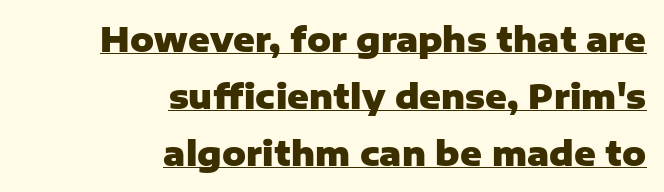
The image shows 33 px heavy sans-serif type, upright; set right-aligned, line spacing 1.72x, normal letter spacing, underlined; low stroke contrast and a medium x-height.
